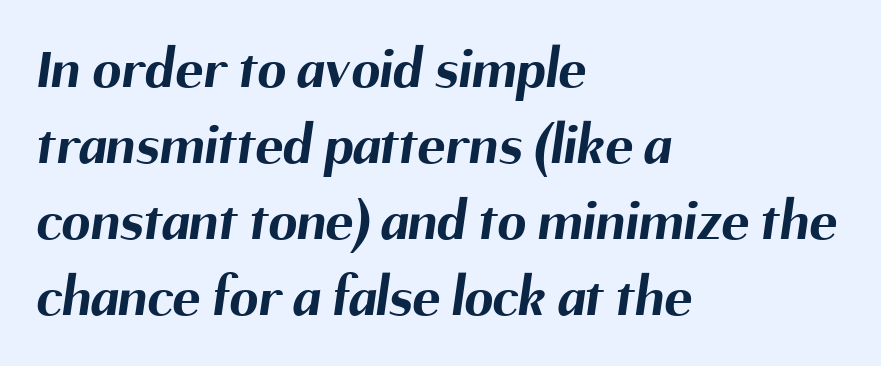
{"serif": "no", "bold": "yes", "weight": "bold", "width": "normal", "stroke_contrast": "medium", "x_height": "medium", "monospaced": "no", "underline": "no", "align": "left", "line_spacing": "normal", "line_spacing_ratio": 1.31, "letter_spacing": "normal", "letter_spacing_em": 0.0, "glyph_px": 58}
